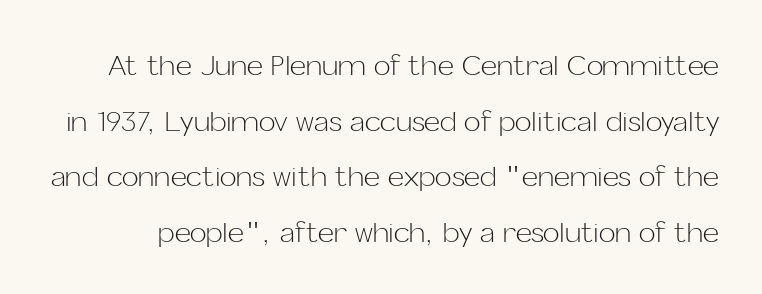
The image shows 28 px light sans-serif type, upright; set loose line spacing (1.99x), normal letter spacing, not underlined; low stroke contrast and a medium x-height.
